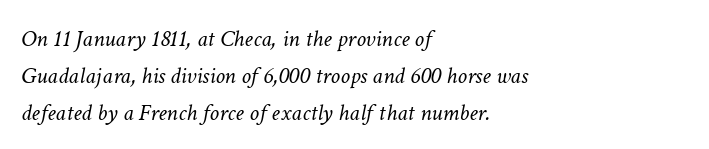
The image shows 24 px text type, italic (leaning right); set left-aligned, normal line spacing (1.55x), normal letter spacing, not underlined.
